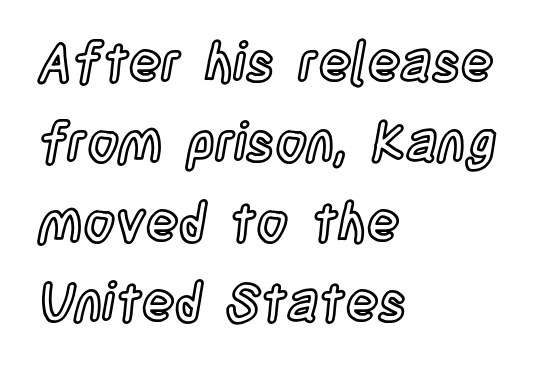
Caption: multi-line text, flush left, ragged right. Words float on clear page, feet unadorned. What stands out about the letter spacing? Nothing — it is the standard amount. The leading is moderate, giving the passage an even texture.
